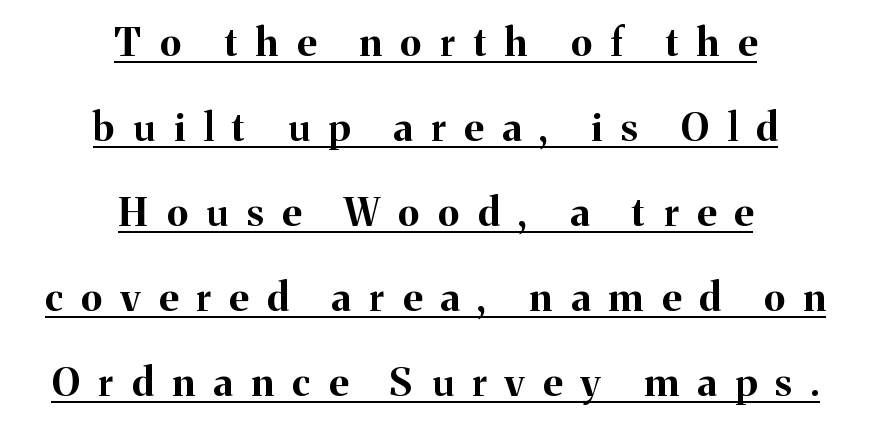
{"serif": "yes", "italic": "no", "bold": "yes", "weight": "bold", "width": "normal", "stroke_contrast": "medium", "x_height": "medium", "monospaced": "no", "underline": "yes", "align": "center", "line_spacing": "loose", "line_spacing_ratio": 2.18, "letter_spacing": "wide", "letter_spacing_em": 0.48, "glyph_px": 39}
